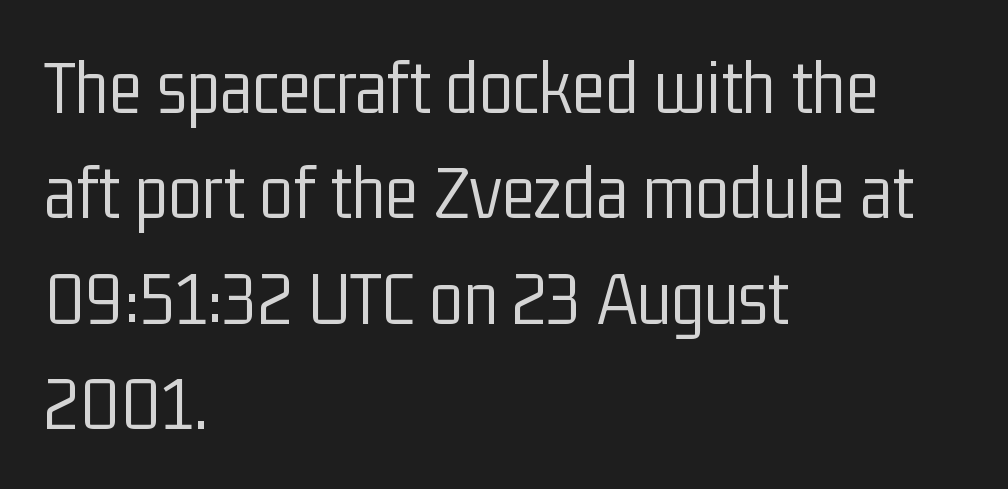
Letters rest on an invisible, unmarked baseline. Note the varied advance widths — an 'i' is clearly narrower than an 'm'. Each word holds together tightly as a unit, with standard inter-letter gaps. Heaviness? Minimal to ordinary, like unemphasized prose.
